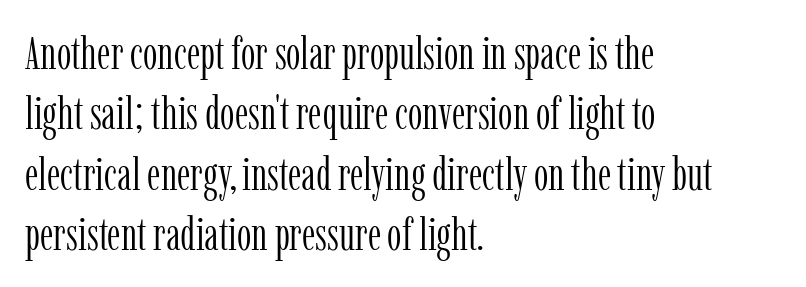
The image shows 46 px light, condensed serif type, upright; set left-aligned, normal line spacing (1.31x), normal letter spacing, not underlined; low stroke contrast and a medium x-height.
